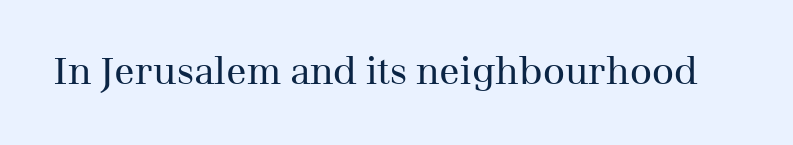
The image shows 38 px regular-weight serif type, upright; set normal letter spacing, not underlined; medium stroke contrast and a medium x-height.
